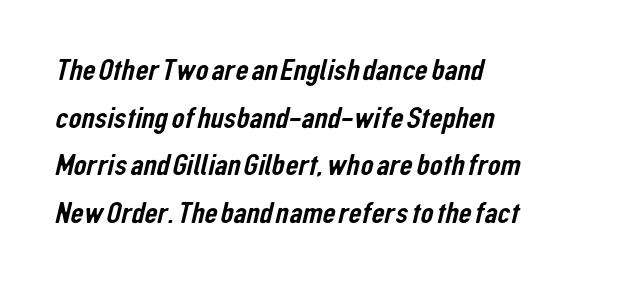
Nothing sits at the stroke ends, so this counts as sans-serif. Note the varied advance widths — an 'i' is clearly narrower than an 'm'. A student would call this left alignment; a typographer would say flush left, rag right. Nobody drew a line under any word here. Interline gaps are of average width in this sample. You could call the tracking neutral — neither tight nor loose.
